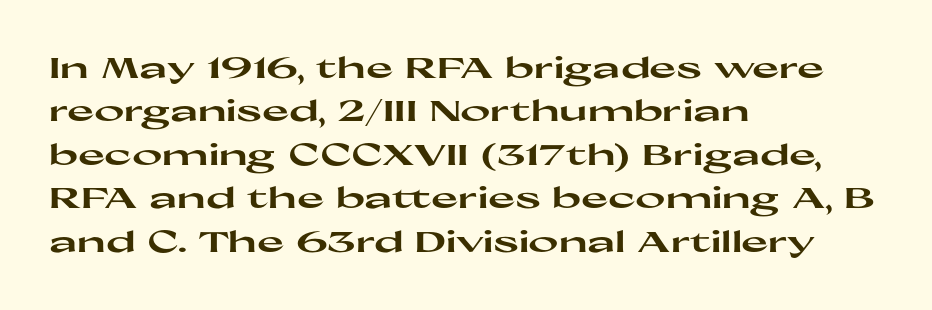
Reading down the block, your eye returns to a fixed left position each line. The glyphs have the mass of a bold cut. The lettering stays uniformly vertical, giving the passage a roman look. A normal amount of white space separates one row of letters from the next. Here the designer chose a conventional face with non-uniform glyph widths. Beneath every word, the page is bare.
